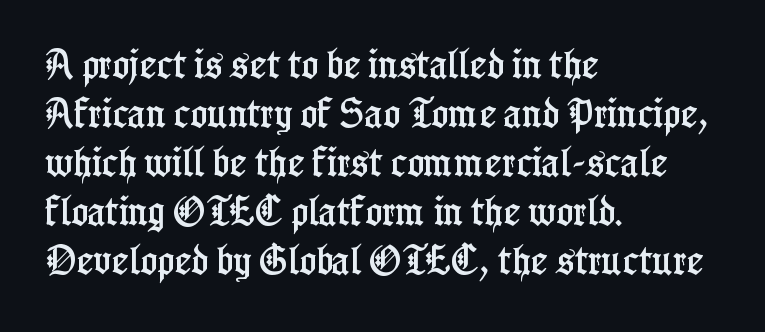
Q: Is the text italic (slanted)? A: No, it is upright.
Q: Is the typeface a serif or a sans-serif typeface? A: Serif.
Q: Is the text underlined? A: No.
Q: How is the paragraph aligned? A: Left-aligned.
Q: Is the spacing between letters normal or unusually wide? A: Normal.
Q: Is the spacing between lines tight, normal or loose? A: Normal.
Q: Width (condensed, normal, or wide)? A: Condensed.
Q: Stroke contrast? A: Low.
Q: x-height? A: Medium.
Q: Monospaced? A: No.
